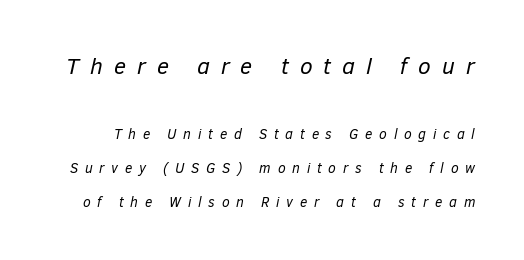
The image shows 23 px text type, italic (leaning right); set loose line spacing (2.42x), unusually wide letter spacing (+0.48 em), not underlined; the first (top) block is 1.64x larger.
